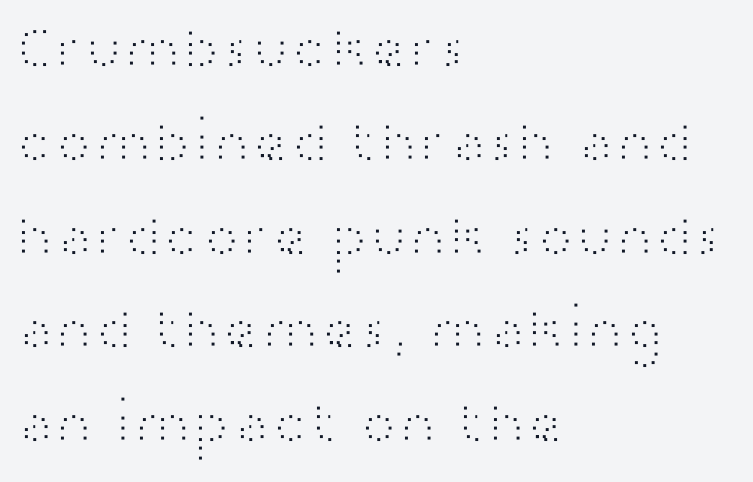
The image shows 59 px light, wide sans-serif type, upright; set left-aligned, normal line spacing (1.59x), normal letter spacing, not underlined; high stroke contrast and a medium x-height.
